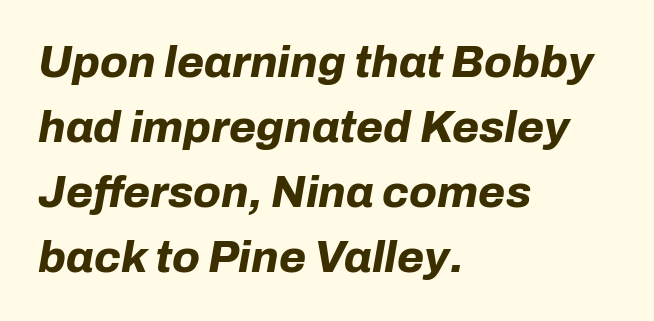
You could not count columns in this text — the font is proportionally spaced. Layout note: lines flush left. Unmarked baselines from the first word to the last. No extra tracking has been applied to these lines.
